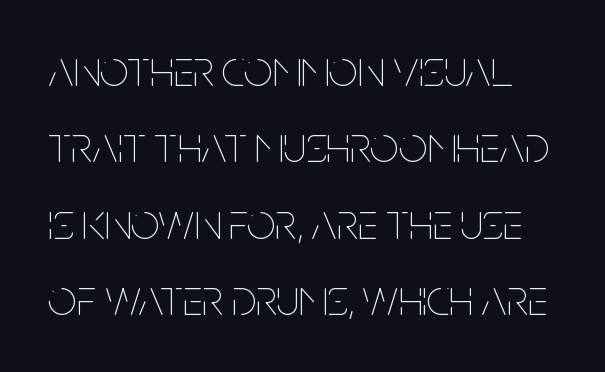
The passage shown stacks its lines at a standard gap. No extra ink here — the face is not bold. The gap between lines stays unmarked. Words appear dense and cohesive because spacing is normal. Looks like regular typesetting: each glyph gets only the width it needs.
